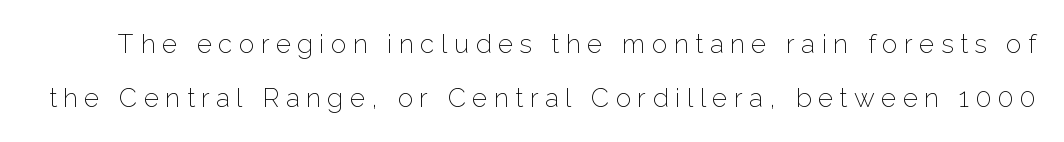
Q: Is the text bold? A: No.
Q: Is the text italic (slanted)? A: No, it is upright.
Q: Is the text underlined? A: No.
Q: Is the spacing between letters normal or unusually wide? A: Unusually wide.
Q: Is the spacing between lines tight, normal or loose? A: Loose.
